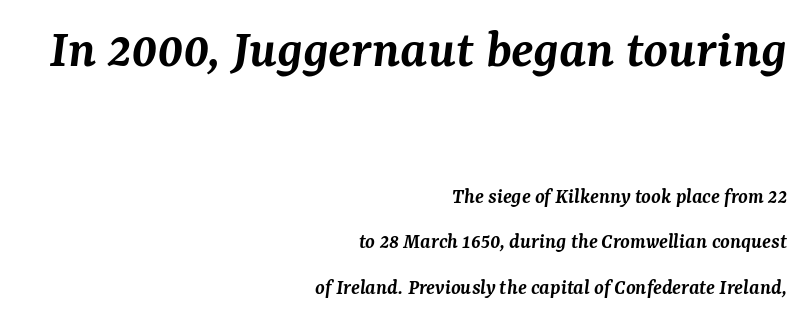
{"serif": "yes", "italic": "yes", "lean": "right", "slant_degrees": 7, "bold": "semi", "weight": "semibold", "width": "normal", "stroke_contrast": "medium", "x_height": "medium", "monospaced": "no", "underline": "no", "align": "right", "line_spacing": "loose", "line_spacing_ratio": 2.07, "letter_spacing": "normal", "letter_spacing_em": 0.0, "larger_block": "first", "size_ratio": 2.55, "glyph_px": 56}
